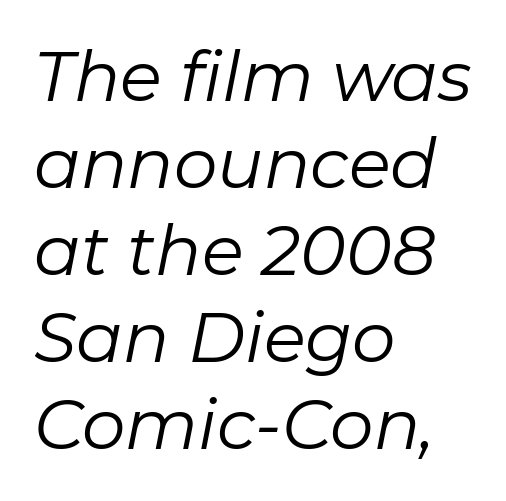
Q: Is the text bold? A: No.
Q: Is the text italic (slanted)? A: Yes, it leans right by about 11 degrees.
Q: Is the text underlined? A: No.
Q: How is the paragraph aligned? A: Left-aligned.
Q: Is the spacing between letters normal or unusually wide? A: Normal.
Q: Is the spacing between lines tight, normal or loose? A: Normal.
Q: Width (condensed, normal, or wide)? A: Normal.
Q: Stroke contrast? A: Low.
Q: x-height? A: Medium.
Q: Monospaced? A: No.
